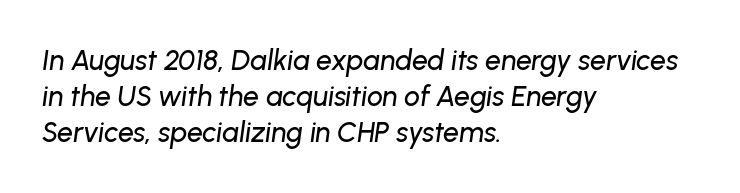
The image shows 28 px text type, italic (leaning right); set left-aligned, normal line spacing (1.29x), normal letter spacing, not underlined; low stroke contrast and a medium x-height.
